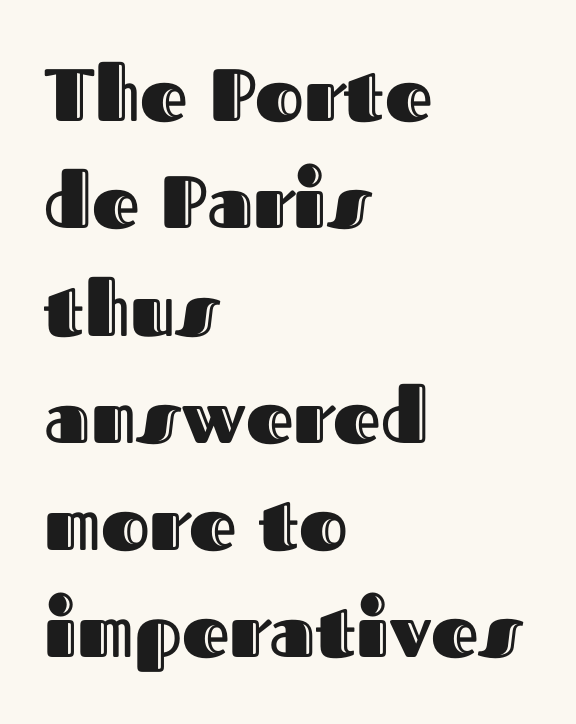
The image shows 74 px text type, upright; set left-aligned, normal line spacing (1.45x), normal letter spacing, not underlined; a medium x-height.
